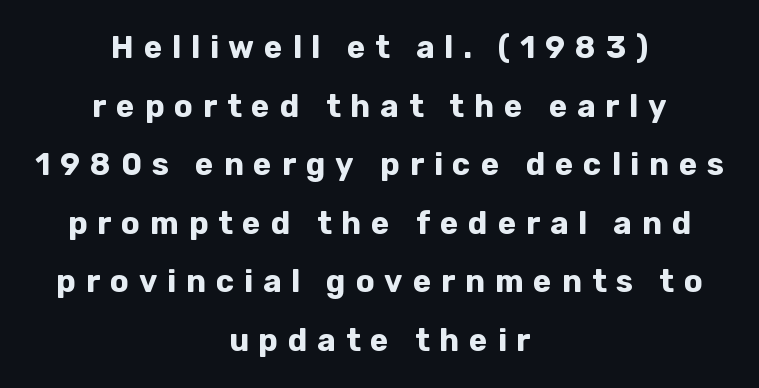
{"serif": "no", "italic": "no", "bold": "yes", "weight": "bold", "width": "normal", "stroke_contrast": "low", "x_height": "medium", "monospaced": "no", "underline": "no", "align": "center", "line_spacing_ratio": 1.89, "letter_spacing": "wide", "letter_spacing_em": 0.32, "glyph_px": 31}
